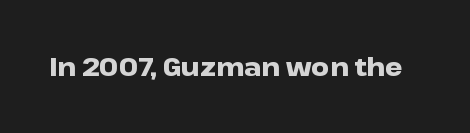
Q: Is the text bold? A: Yes.
Q: Is the text italic (slanted)? A: No, it is upright.
Q: Is the text underlined? A: No.
Q: Is the spacing between letters normal or unusually wide? A: Normal.
